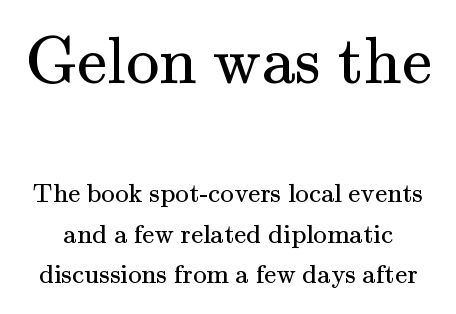
Rows of type keep a routine distance in the vertical direction. Varying glyph widths throughout — classic text-font behaviour. Lines of text with bare space underneath. Each stroke keeps to a modest, everyday thickness or less. This is roman type, the default non-slanted kind.
